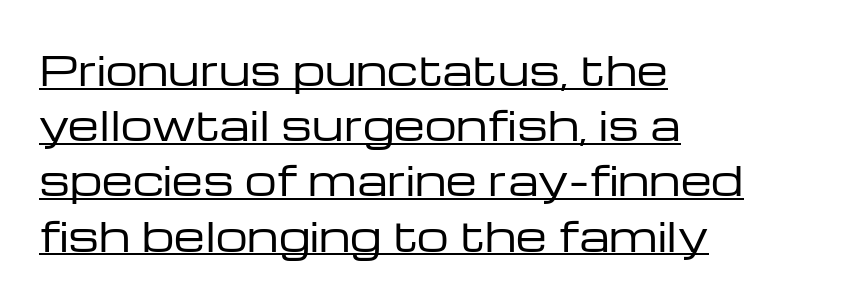
The image shows 40 px regular-weight, wide sans-serif type, upright; set left-aligned, normal line spacing (1.38x), normal letter spacing, underlined; low stroke contrast and a medium x-height.
